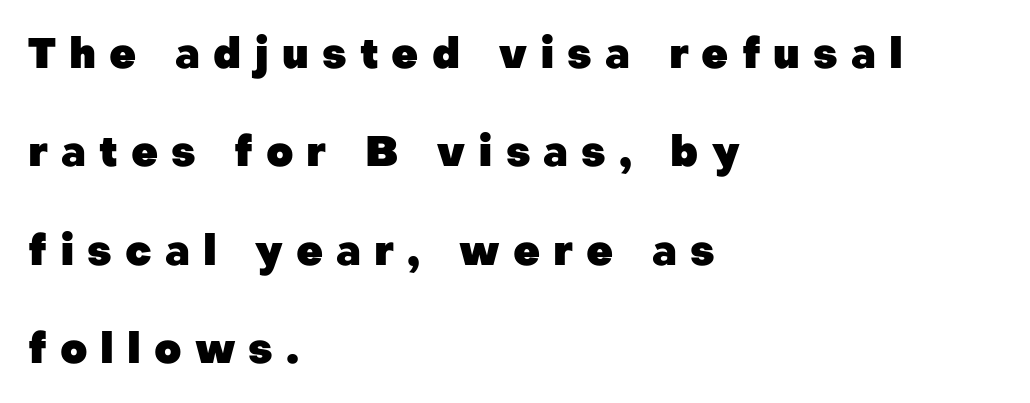
The image shows 42 px heavy sans-serif type, upright; set left-aligned, loose line spacing (2.34x), unusually wide letter spacing (+0.31 em), not underlined; low stroke contrast and a medium x-height.
